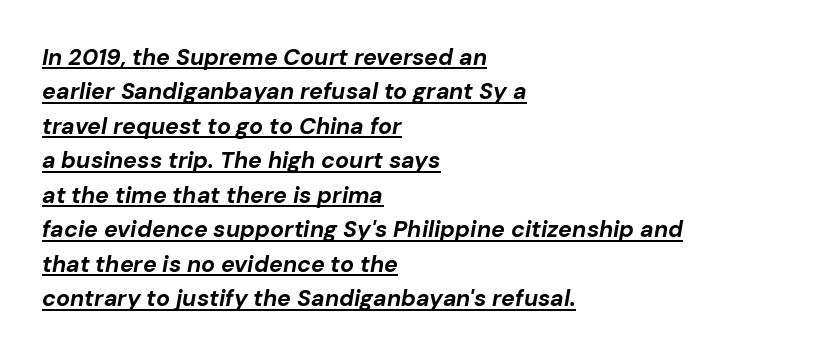
{"italic": "yes", "lean": "right", "slant_degrees": 10, "bold": "yes", "underline": "yes", "align": "left", "line_spacing": "normal", "line_spacing_ratio": 1.5, "letter_spacing": "normal", "letter_spacing_em": 0.0, "glyph_px": 23}
